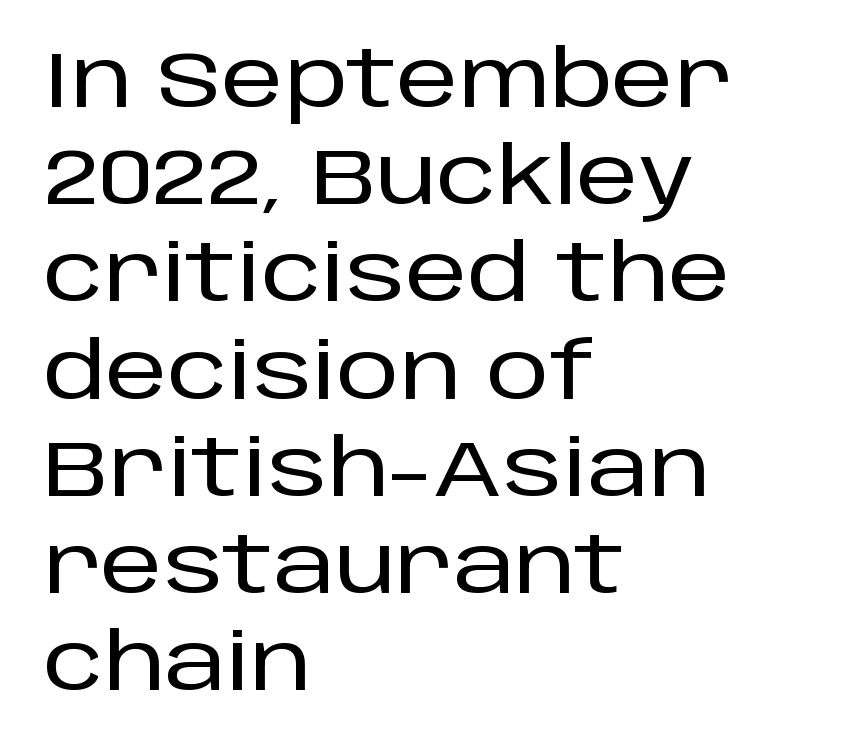
Q: Is the text italic (slanted)? A: No, it is upright.
Q: Is the typeface a serif or a sans-serif typeface? A: Sans-serif.
Q: Is the text underlined? A: No.
Q: How is the paragraph aligned? A: Left-aligned.
Q: Is the spacing between letters normal or unusually wide? A: Normal.
Q: Width (condensed, normal, or wide)? A: Normal.
Q: Stroke contrast? A: Low.
Q: x-height? A: Large.
Q: Monospaced? A: No.
